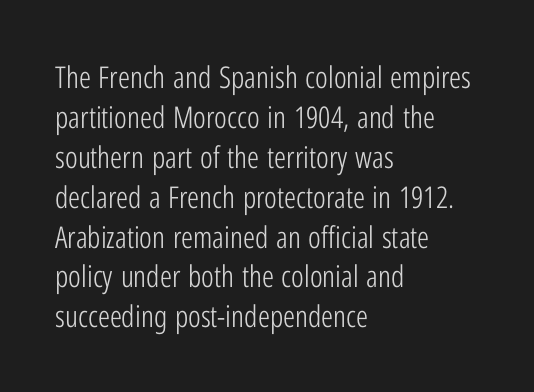
Q: Is the text bold? A: No.
Q: Is the text italic (slanted)? A: No, it is upright.
Q: Is the typeface a serif or a sans-serif typeface? A: Sans-serif.
Q: Is the text underlined? A: No.
Q: How is the paragraph aligned? A: Left-aligned.
Q: Is the spacing between letters normal or unusually wide? A: Normal.
Q: Is the spacing between lines tight, normal or loose? A: Normal.
Q: Width (condensed, normal, or wide)? A: Condensed.
Q: Stroke contrast? A: Low.
Q: x-height? A: Medium.
Q: Monospaced? A: No.
